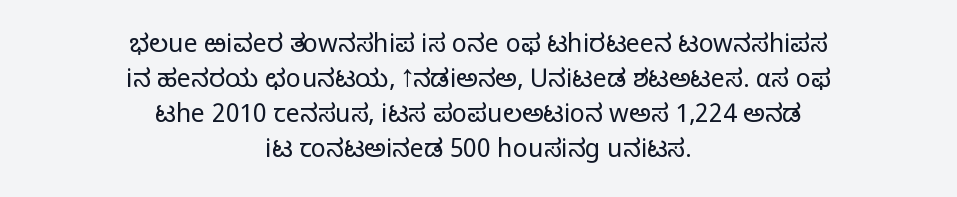
The image shows 25 px text type, upright; set centered, normal line spacing (1.4x), normal letter spacing, not underlined.
